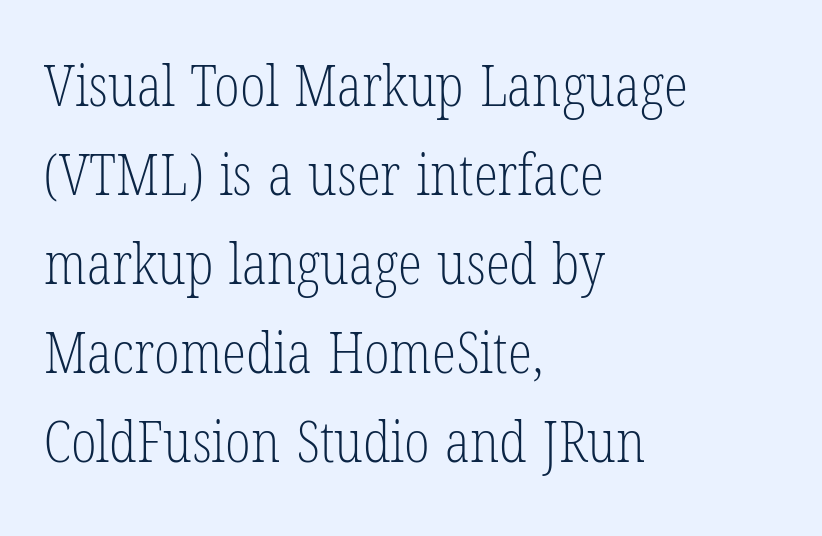
The image shows 56 px light, condensed serif type, upright; set left-aligned, normal line spacing (1.59x), normal letter spacing, not underlined; low stroke contrast and a medium x-height.
